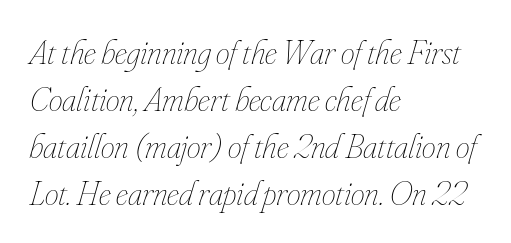
Q: Is the text bold? A: No.
Q: Is the text italic (slanted)? A: Yes, it leans right by about 16 degrees.
Q: Is the text underlined? A: No.
Q: How is the paragraph aligned? A: Left-aligned.
Q: Is the spacing between letters normal or unusually wide? A: Normal.
Q: Is the spacing between lines tight, normal or loose? A: Normal.
Q: Width (condensed, normal, or wide)? A: Condensed.
Q: Stroke contrast? A: Low.
Q: x-height? A: Small.
Q: Monospaced? A: No.
